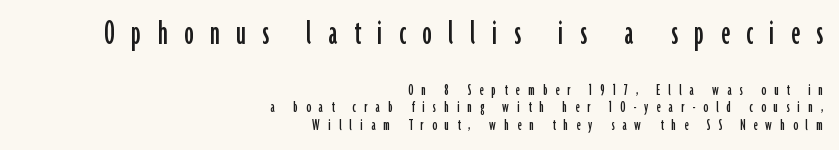
The lines are packed closely together with very little leading. The composition opens big and finishes small. A typesetter would call this proportional, since set widths differ per character. Horizontally, the lines are justified to the trailing edge only. Nope, not italic — everything's standing straight.
